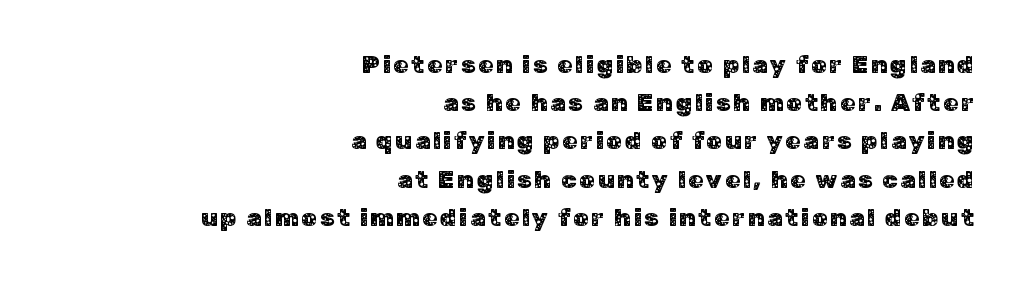
The image shows 25 px text type, upright; set right-aligned, normal line spacing (1.53x), not underlined.
